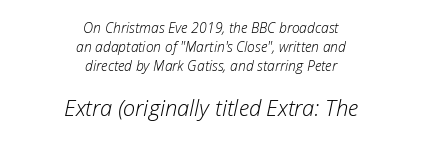
{"italic": "yes", "lean": "right", "slant_degrees": 12, "bold": "no", "underline": "no", "align": "center", "line_spacing": "normal", "line_spacing_ratio": 1.34, "letter_spacing": "normal", "letter_spacing_em": 0.0, "larger_block": "second", "size_ratio": 1.57, "glyph_px": 22}
